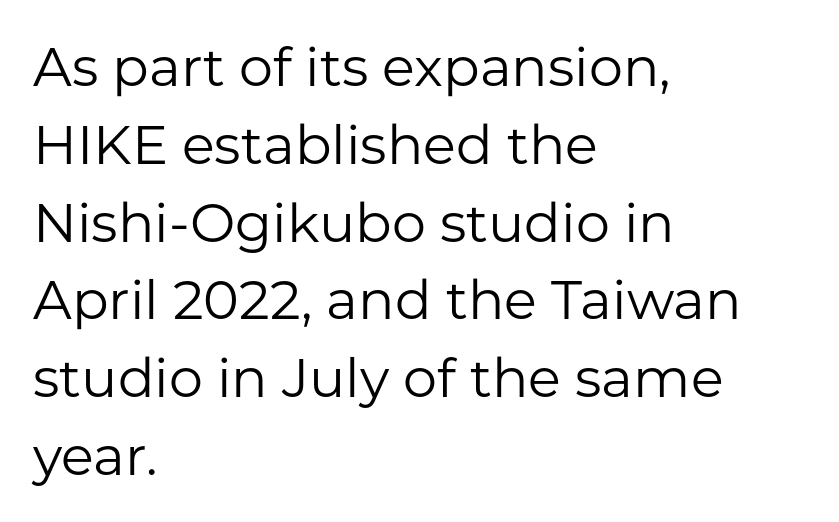
Q: Is the text bold? A: No.
Q: Is the text italic (slanted)? A: No, it is upright.
Q: Is the typeface a serif or a sans-serif typeface? A: Sans-serif.
Q: Is the text underlined? A: No.
Q: How is the paragraph aligned? A: Left-aligned.
Q: Is the spacing between letters normal or unusually wide? A: Normal.
Q: Is the spacing between lines tight, normal or loose? A: Normal.
Q: Width (condensed, normal, or wide)? A: Normal.
Q: Stroke contrast? A: Low.
Q: x-height? A: Medium.
Q: Monospaced? A: No.
